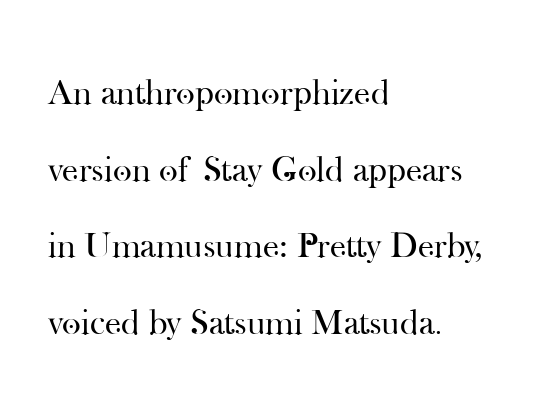
The image shows 36 px regular-weight serif type, upright; set left-aligned, loose line spacing (2.13x), normal letter spacing, not underlined; high stroke contrast and a small x-height.
